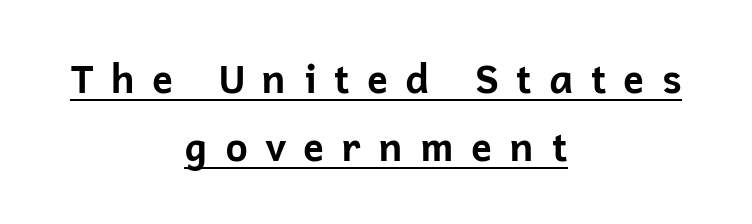
The image shows 39 px bold sans-serif type, upright; set centered, line spacing 1.74x, unusually wide letter spacing (+0.42 em), underlined; low stroke contrast and a medium x-height.
